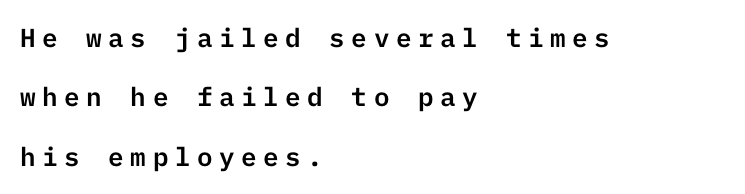
{"italic": "no", "underline": "no", "align": "left", "line_spacing": "loose", "line_spacing_ratio": 2.28, "letter_spacing": "wide", "letter_spacing_em": 0.25, "glyph_px": 26}
